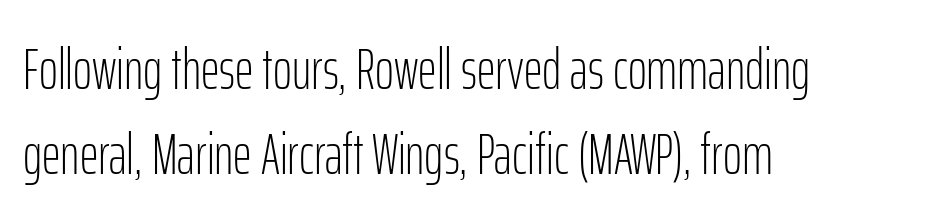
{"serif": "no", "italic": "no", "bold": "no", "weight": "light", "width": "condensed", "stroke_contrast": "low", "x_height": "medium", "monospaced": "no", "underline": "no", "align": "left", "line_spacing": "normal", "line_spacing_ratio": 1.47, "letter_spacing": "normal", "letter_spacing_em": 0.0, "glyph_px": 58}
